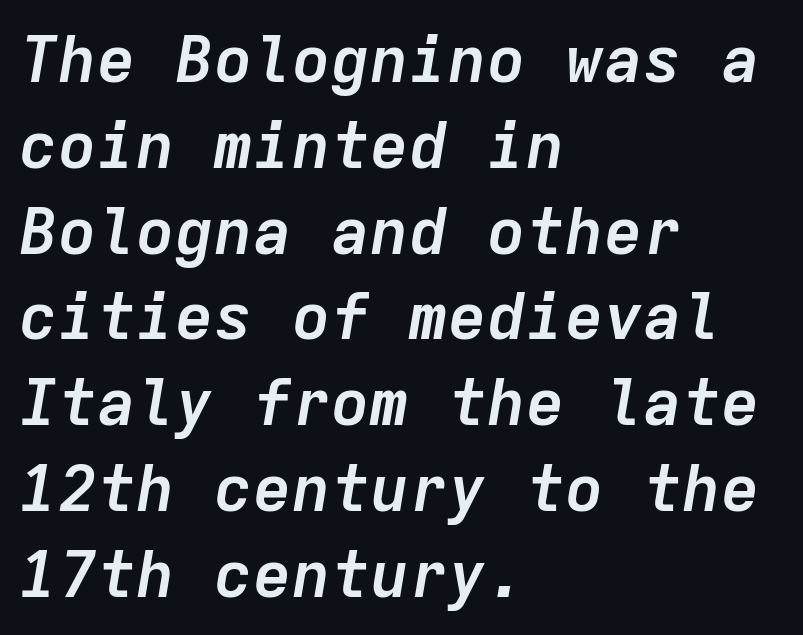
Only glyphs here, with clear space below each row. Is this a fixed-width face? Yes — each glyph sits in an identical cell. A typesetter would mark this as italic. The paragraph has a hard left edge and a soft right edge.
